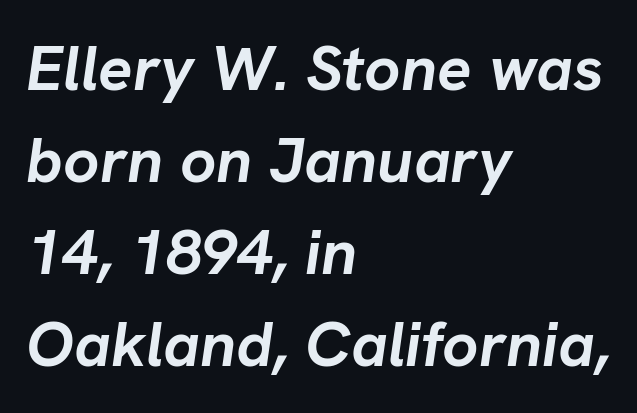
The image shows 64 px semibold type, italic (leaning right); set left-aligned, normal line spacing (1.44x), normal letter spacing, not underlined; low stroke contrast and a medium x-height.
